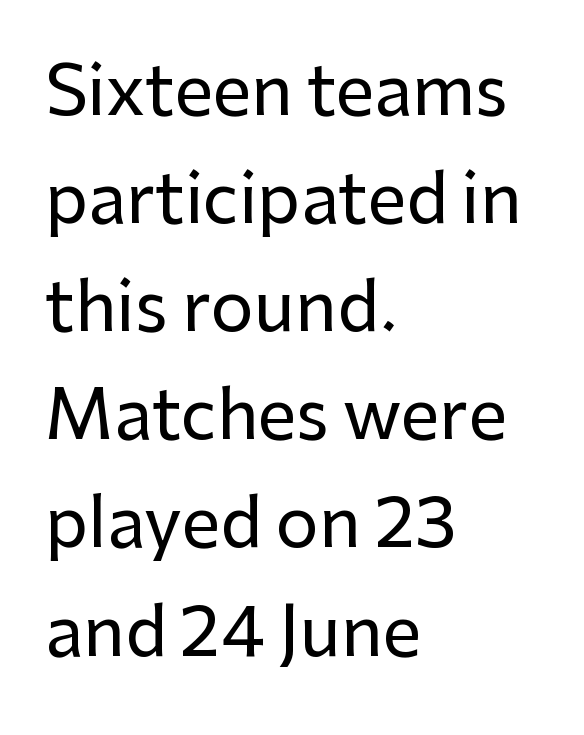
Tracking value appears to be zero — textbook default spacing. Style check: upright. A typesetter would label this face a sans. Character widths vary here, with narrow letters taking less room than wide ones. Anything drawn beneath the words? Only blank space. Alignment: flush left.
